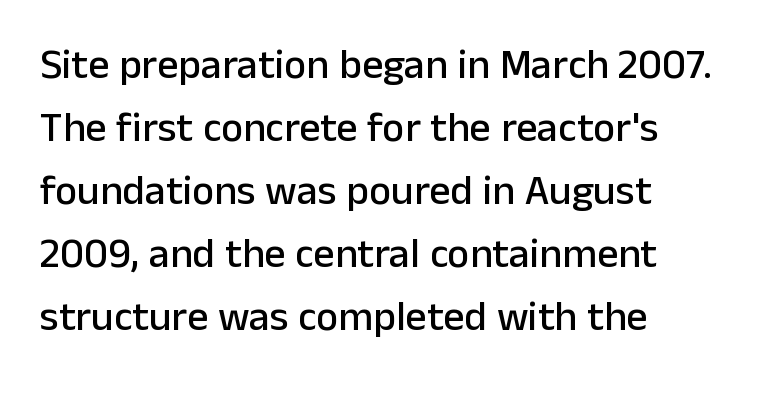
Do the characters align in a grid? No, the font is proportional. Letterform terminals end flat and unadorned throughout the passage. Tracking here is standard; glyphs follow each other at the usual distance. The glyphs are unaccompanied by any horizontal stroke below them.
